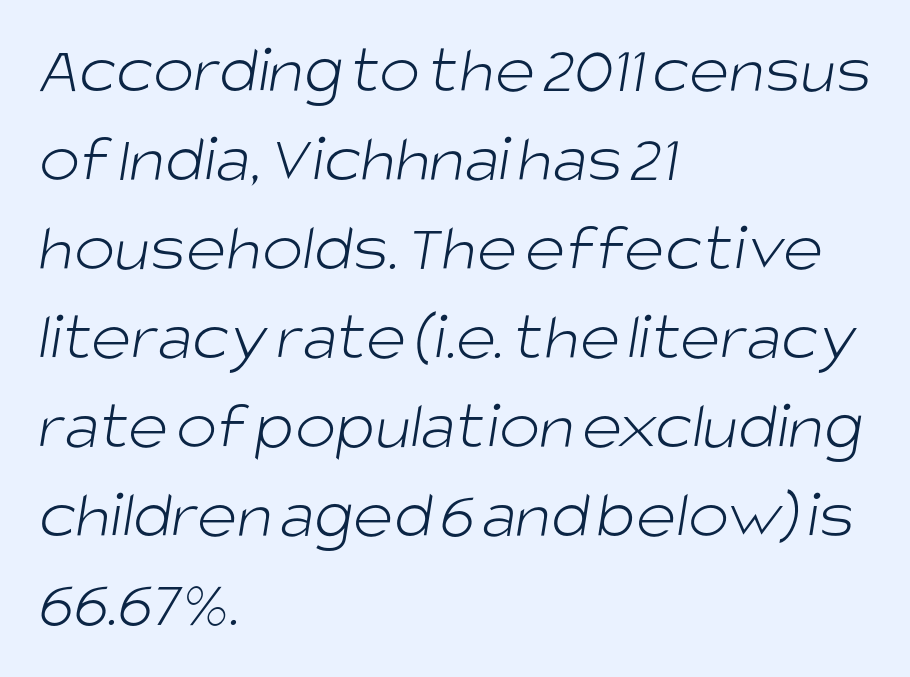
{"serif": "no", "bold": "no", "weight": "light", "width": "normal", "stroke_contrast": "low", "x_height": "large", "monospaced": "no", "underline": "no", "align": "left", "line_spacing": "normal", "line_spacing_ratio": 1.29, "letter_spacing": "normal", "letter_spacing_em": 0.0, "glyph_px": 69}
